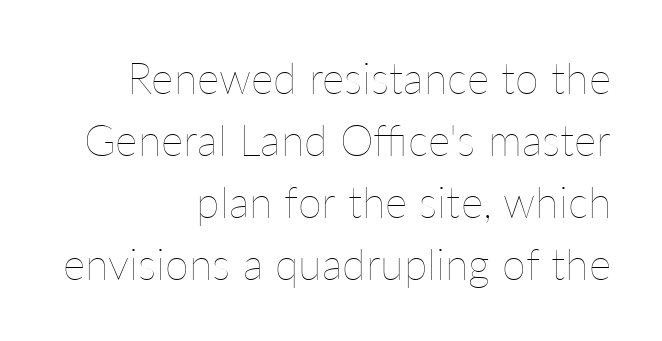
Bold? No — there's no thickening of the strokes. This block has exactly the height ordinary leading produces. Every character sits straight up, as roman type does. Each word holds together tightly as a unit, with standard inter-letter gaps. Descender tails drop into unmarked territory. The letters advance in unequal steps, a hallmark of proportional type.
